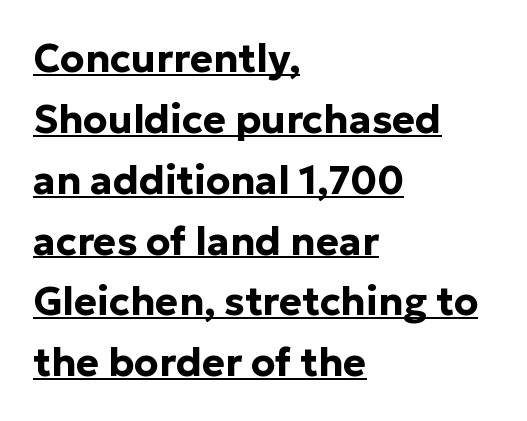
{"serif": "no", "italic": "no", "bold": "yes", "weight": "bold", "width": "normal", "stroke_contrast": "low", "x_height": "medium", "monospaced": "no", "underline": "yes", "align": "left", "line_spacing": "normal", "line_spacing_ratio": 1.56, "letter_spacing": "normal", "letter_spacing_em": 0.0, "glyph_px": 39}
